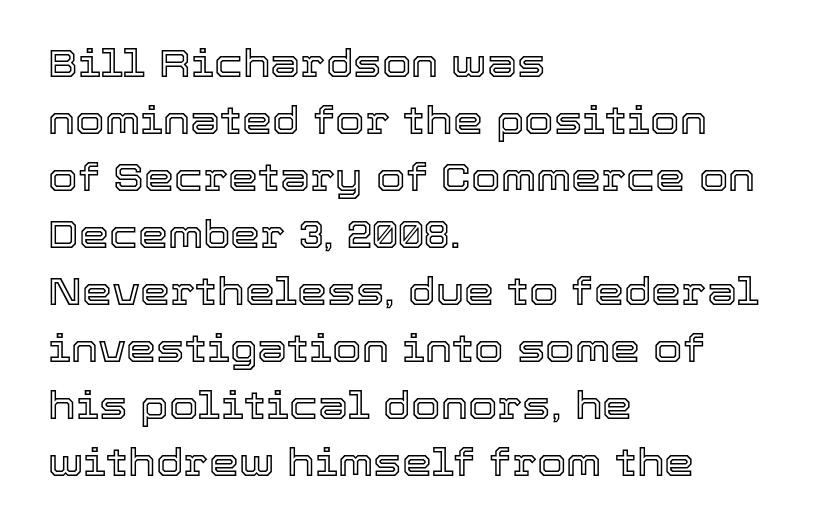
Each row of text sits above clean, open space. Character widths vary here, with narrow letters taking less room than wide ones. Horizontal bands of white between lines are of average thickness. Standard letterfit; no display-style spreading of the glyphs. The text block is weighted toward the left margin, trailing off unevenly rightward.
